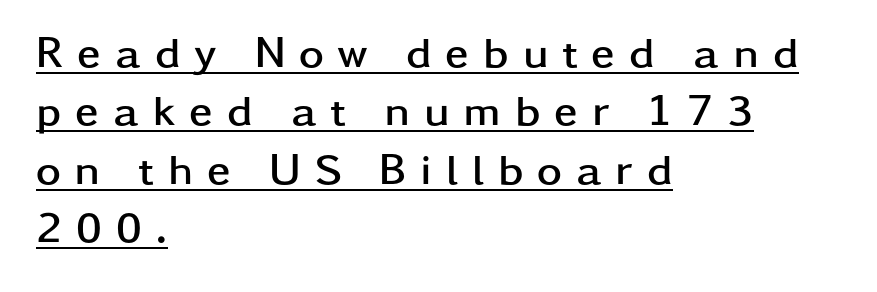
{"serif": "no", "italic": "no", "bold": "yes", "weight": "semibold", "width": "wide", "stroke_contrast": "low", "x_height": "medium", "monospaced": "no", "underline": "yes", "align": "left", "line_spacing": "normal", "line_spacing_ratio": 1.36, "letter_spacing": "wide", "letter_spacing_em": 0.32, "glyph_px": 43}
